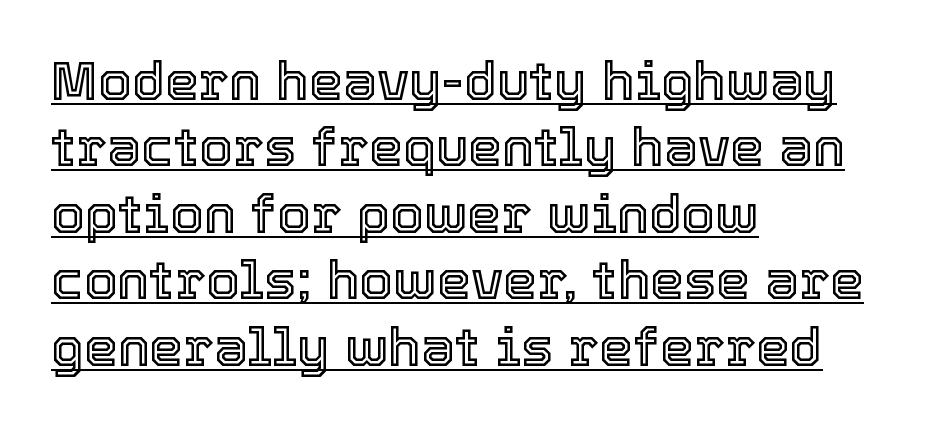
{"italic": "no", "width": "normal", "x_height": "medium", "monospaced": "no", "underline": "yes", "align": "left", "line_spacing_ratio": 1.23, "letter_spacing": "normal", "letter_spacing_em": 0.0, "glyph_px": 54}
